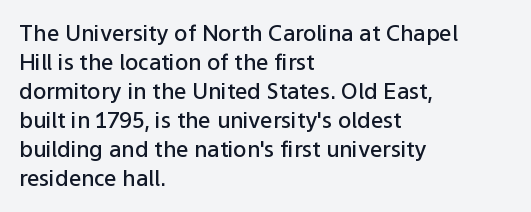
The image shows 22 px text type, upright; set left-aligned, normal line spacing (1.32x), normal letter spacing, not underlined.
